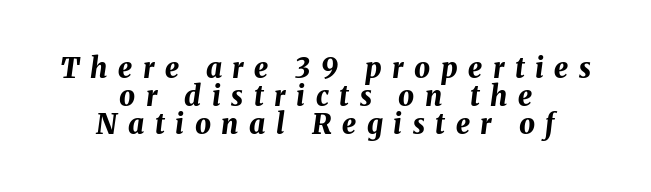
The image shows 28 px bold type, italic (leaning right); set centered, tight line spacing (1.0x), unusually wide letter spacing (+0.38 em), not underlined; medium stroke contrast and a medium x-height.
